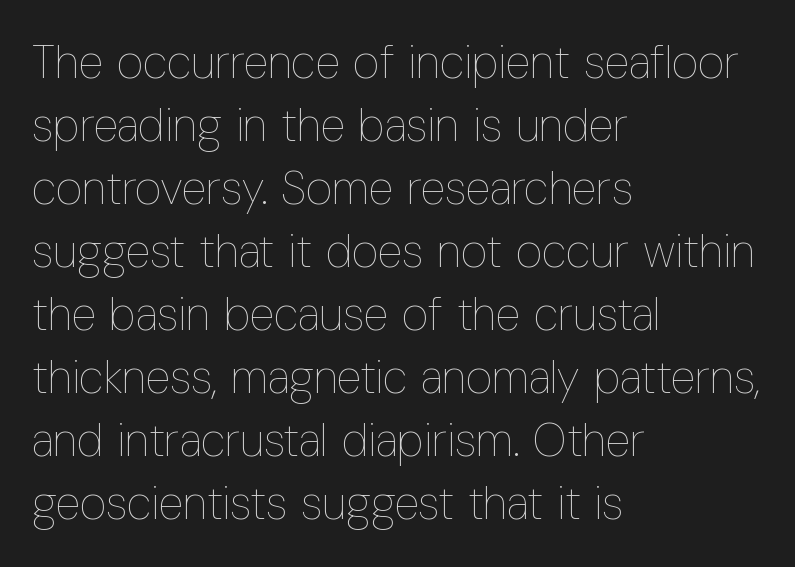
The image shows 46 px thin, condensed type, upright; set left-aligned, normal line spacing (1.37x), normal letter spacing, not underlined; low stroke contrast and a medium x-height.
